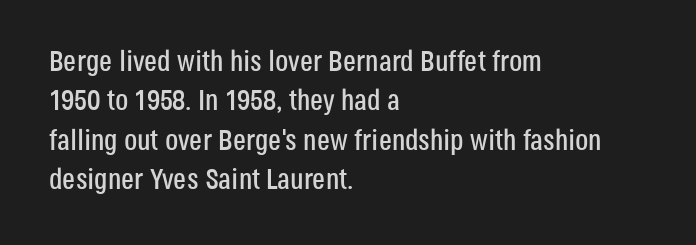
The image shows 29 px condensed sans-serif type, upright; set left-aligned, normal line spacing (1.36x), normal letter spacing, not underlined; low stroke contrast and a large x-height.
